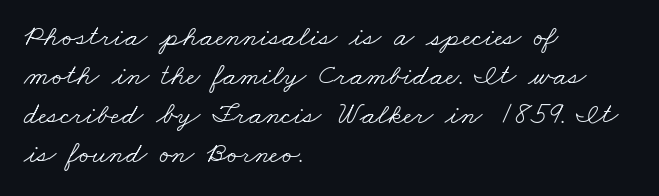
Glance below the letters and you will spot only blank space. The font family rendered here belongs to the serif group. The line-height multiplier appears to be the usual default. A typesetter would call this proportional, since set widths differ per character. All the whitespace from short lines collects on the right.
